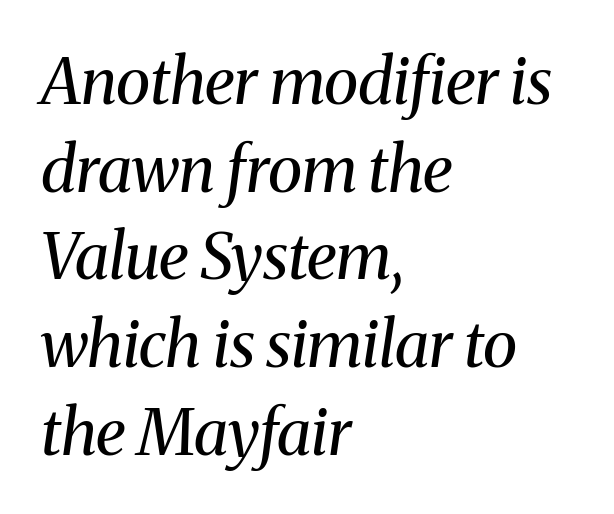
Compared with typical paragraphs, the rows here are spaced about the same. The rendering uses natural spacing where letterforms have individual widths. The weight tops out at a normal text grade. Honestly, there is no underline to notice here at all. The letters carry serifs — small finishing strokes at the ends of their stems.
